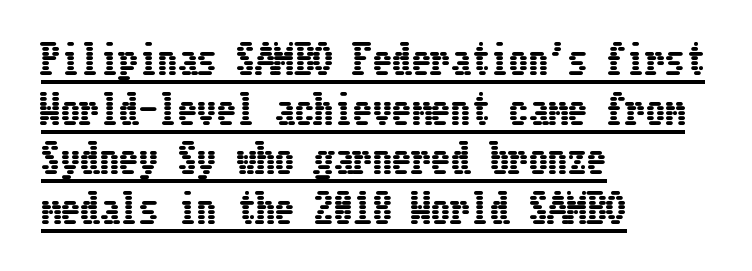
Posture: vertical. Caption: multi-line text, flush left, ragged right. Tracking value appears to be zero — textbook default spacing. Rows of type keep a routine distance in the vertical direction. Notice how a bar underscores the lettering throughout.
